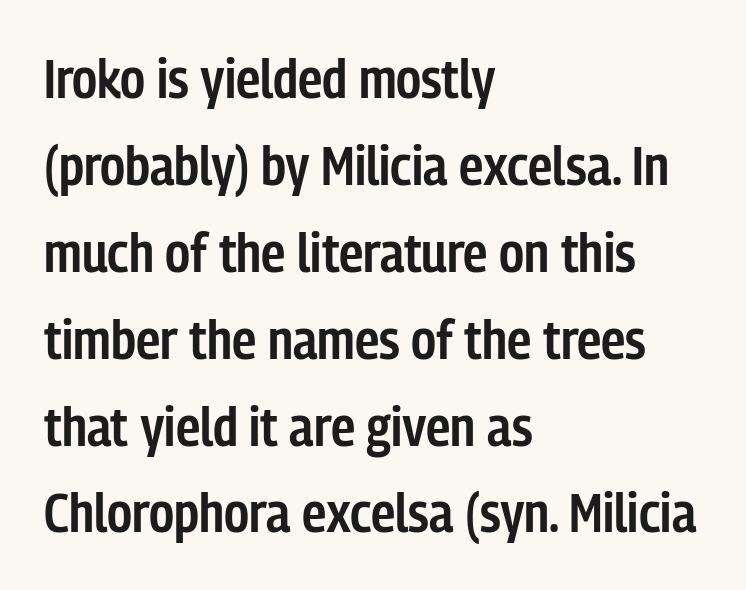
Caption: standard tracking, unaltered. The strip under each line holds only bare page. Examine the stroke ends and you'll find no serifs. You could not count columns in this text — the font is proportionally spaced. In CSS terms this would be text-align: left.
